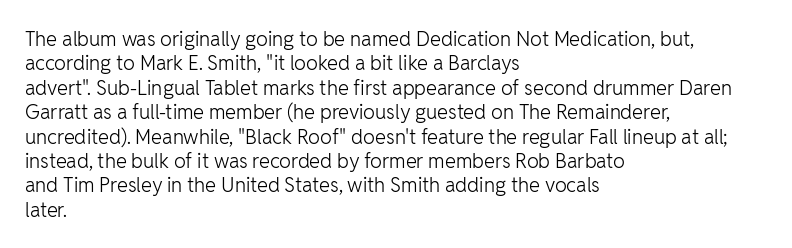
{"italic": "no", "bold": "no", "underline": "no", "align": "left", "line_spacing_ratio": 1.22, "letter_spacing": "normal", "letter_spacing_em": 0.0, "glyph_px": 20}
